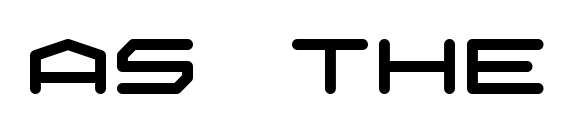
Q: Is the typeface a serif or a sans-serif typeface? A: Sans-serif.
Q: Is the text underlined? A: No.
Q: Is the spacing between letters normal or unusually wide? A: Normal.
Q: Width (condensed, normal, or wide)? A: Wide.
Q: Stroke contrast? A: Low.
Q: x-height? A: Large.
